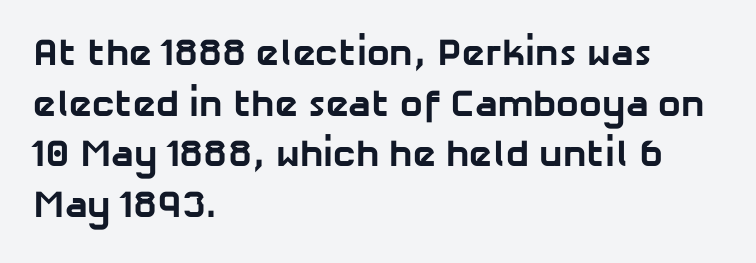
{"serif": "no", "bold": "yes", "weight": "bold", "width": "normal", "stroke_contrast": "low", "x_height": "medium", "monospaced": "no", "underline": "no", "align": "left", "line_spacing": "normal", "line_spacing_ratio": 1.33, "letter_spacing": "normal", "letter_spacing_em": 0.0, "glyph_px": 38}
